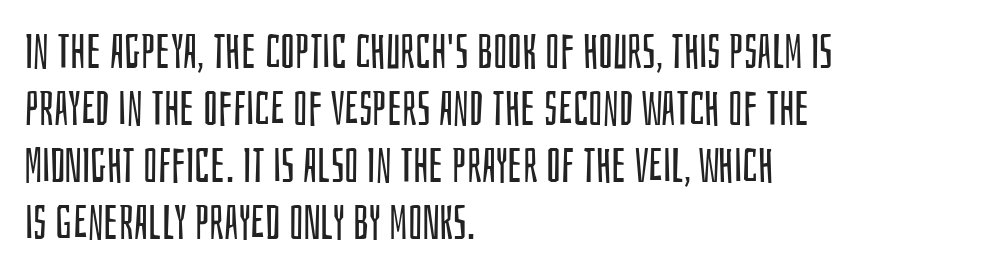
The image shows 47 px regular-weight, condensed sans-serif type, upright; set left-aligned, line spacing 1.21x, normal letter spacing, not underlined; low stroke contrast and a large x-height.
